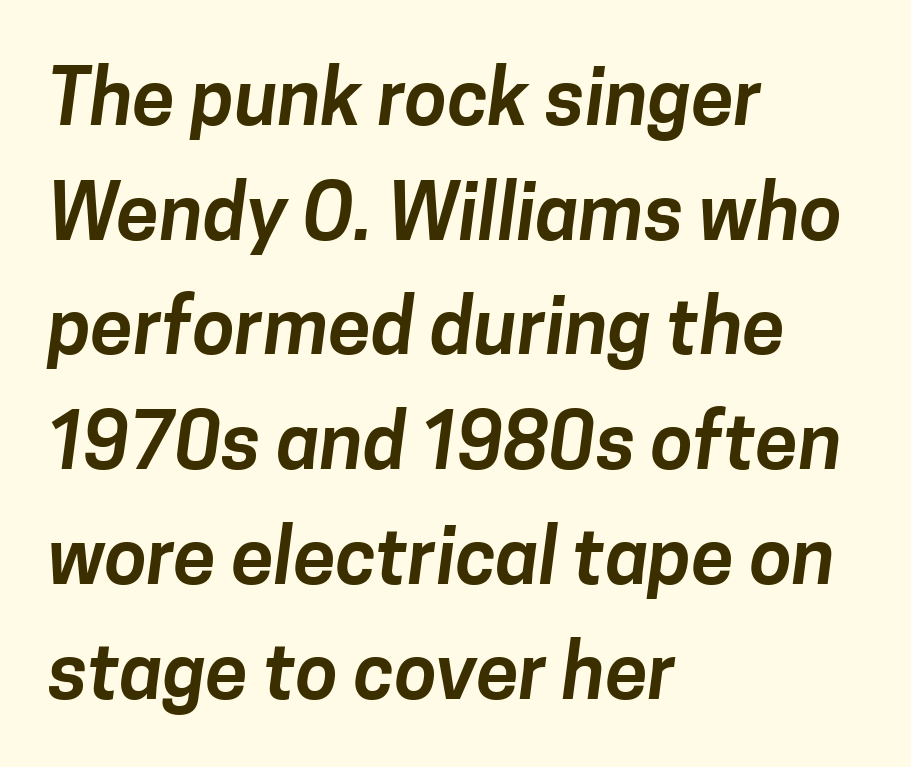
In terms of letterform style, serifs are entirely absent. Check the space under the baseline: it is left empty. One glance says typical: line gaps are just what's usual. Varying glyph widths throughout — classic text-font behaviour. This rendering leaves character spacing at its baseline value. Teacher's note: observe the even left margin — that is flush-left alignment.
